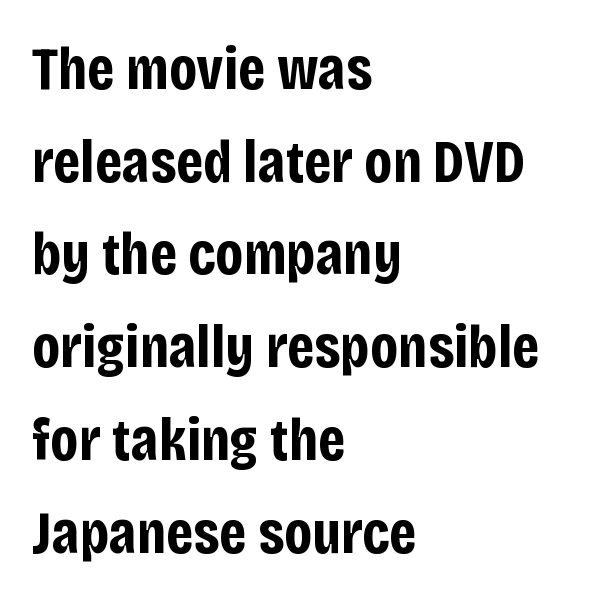
Words appear dense and cohesive because spacing is normal. Italic: no, the glyphs are upright roman. Look at the bottom of the vertical strokes: they stop flat, with no serifs. The setting favours the left margin, as ordinary paragraphs usually do. Strong, thick strokes mark this as bold type. Note the varied advance widths — an 'i' is clearly narrower than an 'm'.
